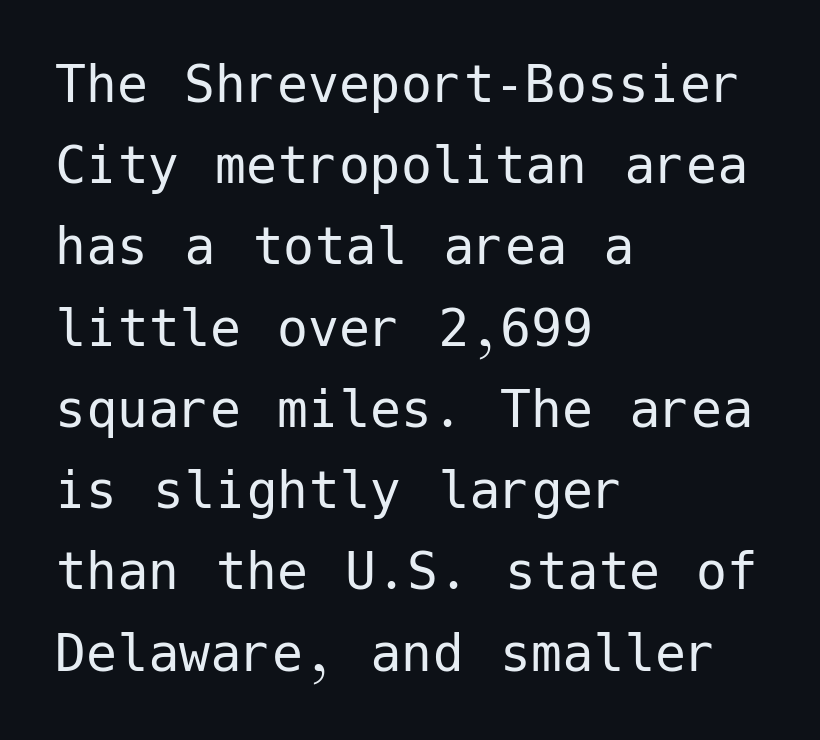
The cut favours lightness, reaching ordinary text weight at its darkest. The string is rendered with underlining switched off. The type is set solid horizontally, with unmodified tracking. Layout note: lines flush left. Regular leading.
